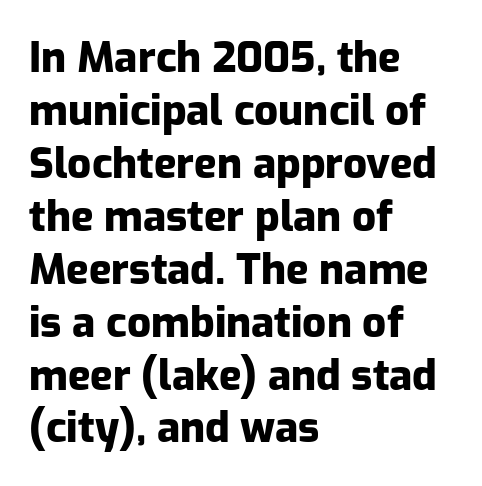
The image shows 42 px heavy sans-serif type, upright; set left-aligned, normal line spacing (1.26x), normal letter spacing, not underlined; low stroke contrast and a medium x-height.
